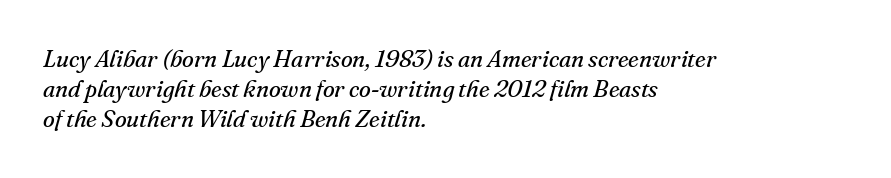
{"italic": "yes", "lean": "right", "slant_degrees": 16, "bold": "no", "underline": "no", "align": "left", "line_spacing": "normal", "line_spacing_ratio": 1.26, "letter_spacing": "normal", "letter_spacing_em": 0.0, "glyph_px": 24}
